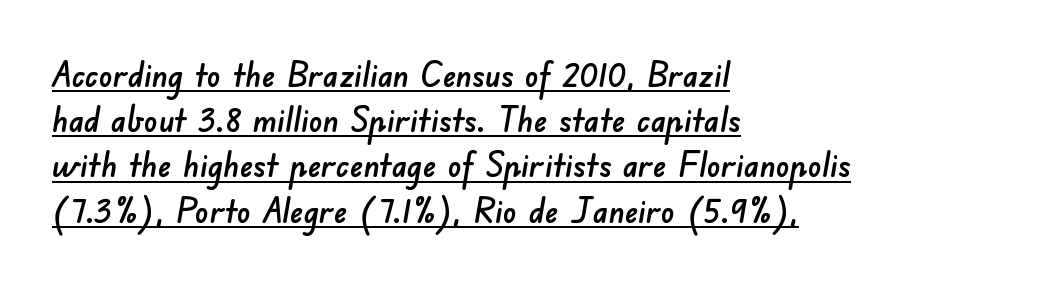
The tracking reads as untouched default to a designer's eye. Somebody hit Ctrl+U on this one — the words are underlined. Evenly set lines give the paragraph a standard silhouette. The lines in this sample share a left origin and differ only in where they stop. This sample has the flowing, uneven cadence of proportional lettering.
